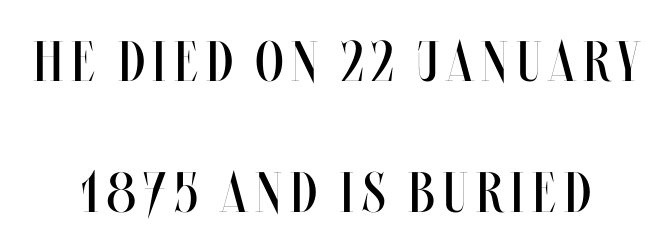
Q: Is the text bold? A: No.
Q: Is the text italic (slanted)? A: No, it is upright.
Q: Is the text underlined? A: No.
Q: Is the spacing between lines tight, normal or loose? A: Loose.
Q: Width (condensed, normal, or wide)? A: Condensed.
Q: Stroke contrast? A: Medium.
Q: x-height? A: Large.
Q: Monospaced? A: No.
